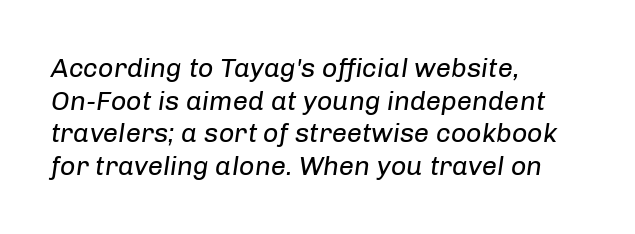
The image shows 27 px text type, italic (leaning right); set left-aligned, line spacing 1.21x, normal letter spacing, not underlined.
